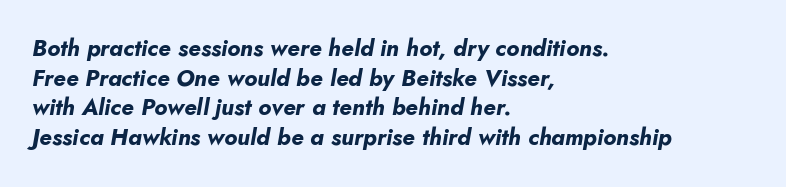
Characters are canted at an angle relative to the baseline's perpendicular. Caption: bold face, heavy strokes. The rendering uses a moderate line-height, typical for paragraphs. Compared with a centered layout, this one pins lines to the left instead. You could call the tracking neutral — neither tight nor loose. The baseline area is clear.
